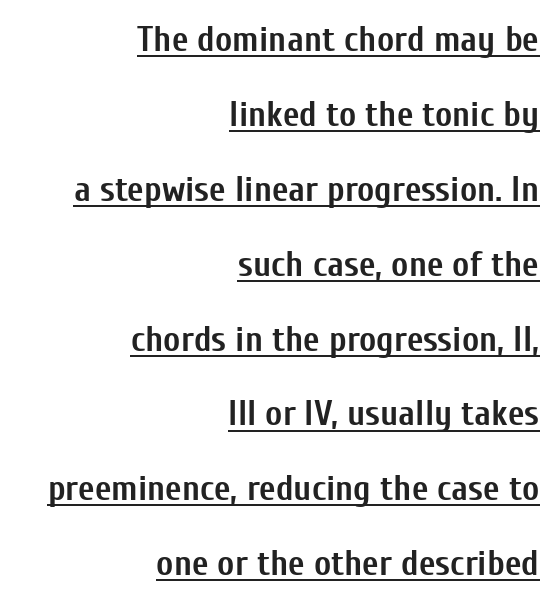
{"serif": "no", "italic": "no", "bold": "yes", "weight": "semibold", "width": "condensed", "stroke_contrast": "low", "x_height": "medium", "monospaced": "no", "underline": "yes", "align": "right", "line_spacing": "loose", "line_spacing_ratio": 2.08, "letter_spacing": "normal", "letter_spacing_em": 0.0, "glyph_px": 36}
